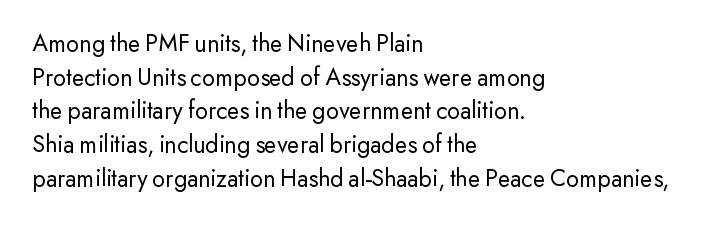
Honestly, there is no underline to notice here at all. When letters stand straight like this, we call the style roman or upright. The passage shown stacks its lines at a standard gap. Horizontal alignment here is leftward, the default for most running prose. Ink coverage per letter is moderate at most.
